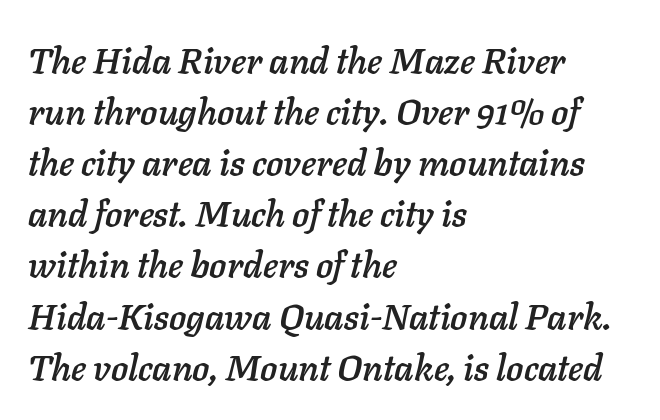
The image shows 36 px text type, italic (leaning right); set left-aligned, normal line spacing (1.42x), normal letter spacing, not underlined; low stroke contrast and a medium x-height.
